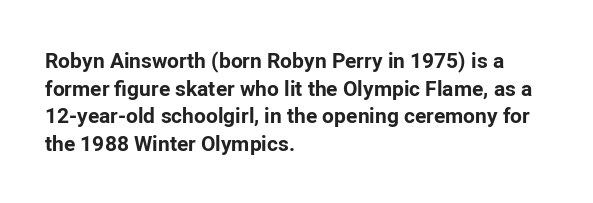
The image shows 21 px bold type, upright; set left-aligned, normal line spacing (1.32x), normal letter spacing, not underlined.
